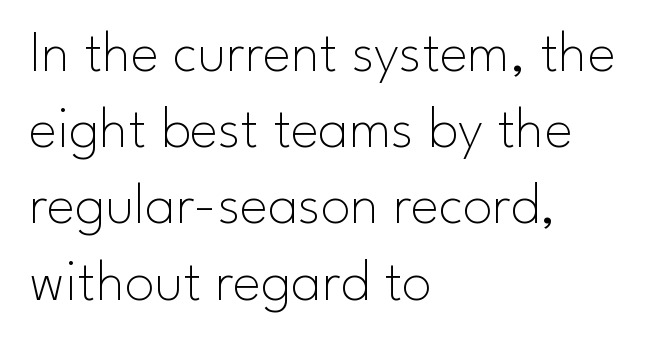
The image shows 60 px thin sans-serif type, upright; set left-aligned, normal line spacing (1.27x), normal letter spacing, not underlined; low stroke contrast and a small x-height.
